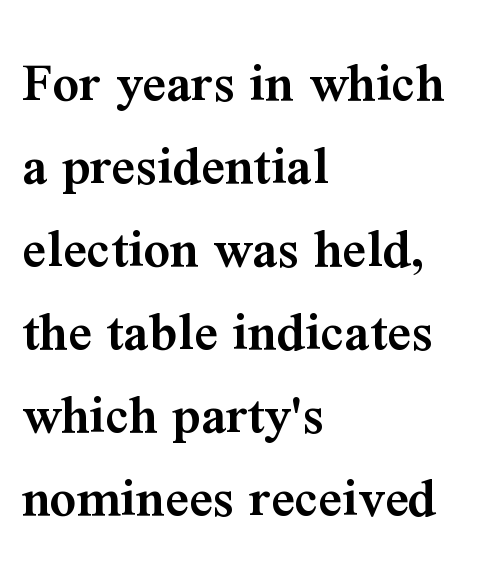
Q: Is the text bold? A: Semi-bold.
Q: Is the text italic (slanted)? A: No, it is upright.
Q: Is the typeface a serif or a sans-serif typeface? A: Serif.
Q: Is the text underlined? A: No.
Q: How is the paragraph aligned? A: Left-aligned.
Q: Is the spacing between letters normal or unusually wide? A: Normal.
Q: Is the spacing between lines tight, normal or loose? A: Normal.
Q: Width (condensed, normal, or wide)? A: Normal.
Q: Stroke contrast? A: Medium.
Q: x-height? A: Medium.
Q: Monospaced? A: No.
